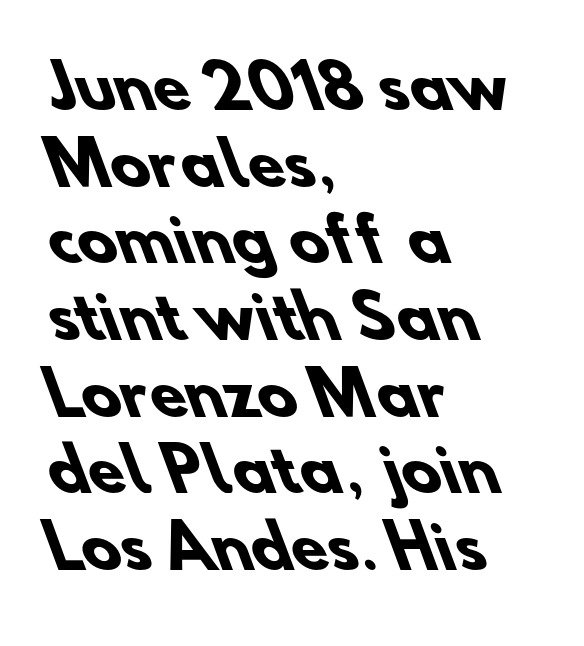
The image shows 59 px heavy sans-serif type; set left-aligned, normal line spacing (1.3x), normal letter spacing, not underlined; low stroke contrast and a small x-height.
